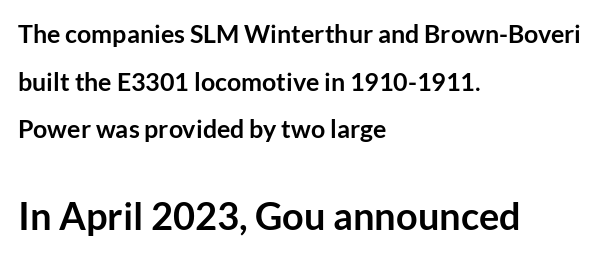
Note: smaller setting up top, larger setting below. The zone under the glyphs is completely vacant. One glance says open: line gaps are wider than usual. The glyphs in this specimen are sans serif.
